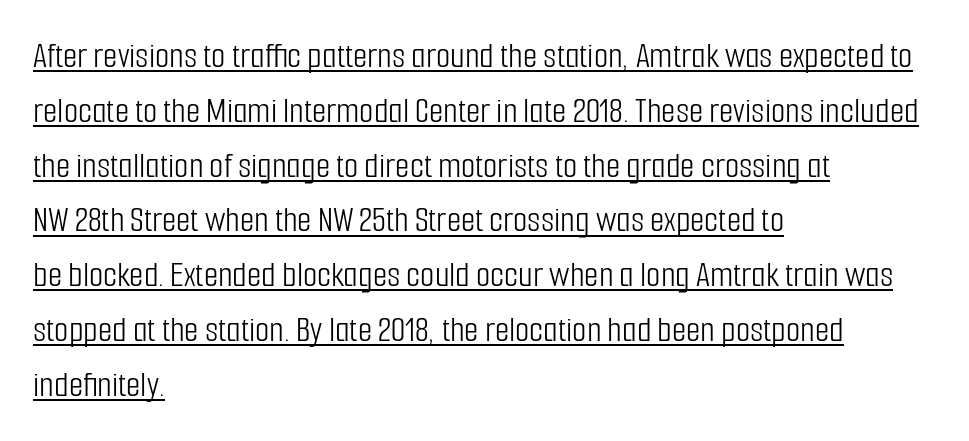
Q: Is the text bold? A: No.
Q: Is the text italic (slanted)? A: No, it is upright.
Q: Is the typeface a serif or a sans-serif typeface? A: Sans-serif.
Q: Is the text underlined? A: Yes.
Q: How is the paragraph aligned? A: Left-aligned.
Q: Is the spacing between letters normal or unusually wide? A: Normal.
Q: Is the spacing between lines tight, normal or loose? A: Normal.
Q: Width (condensed, normal, or wide)? A: Condensed.
Q: Stroke contrast? A: Low.
Q: x-height? A: Medium.
Q: Monospaced? A: No.
